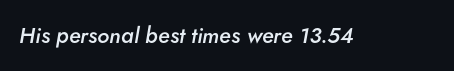
Q: Is the text bold? A: Semi-bold.
Q: Is the text italic (slanted)? A: Yes, it leans right by about 5 degrees.
Q: Is the text underlined? A: No.
Q: Is the spacing between letters normal or unusually wide? A: Normal.
